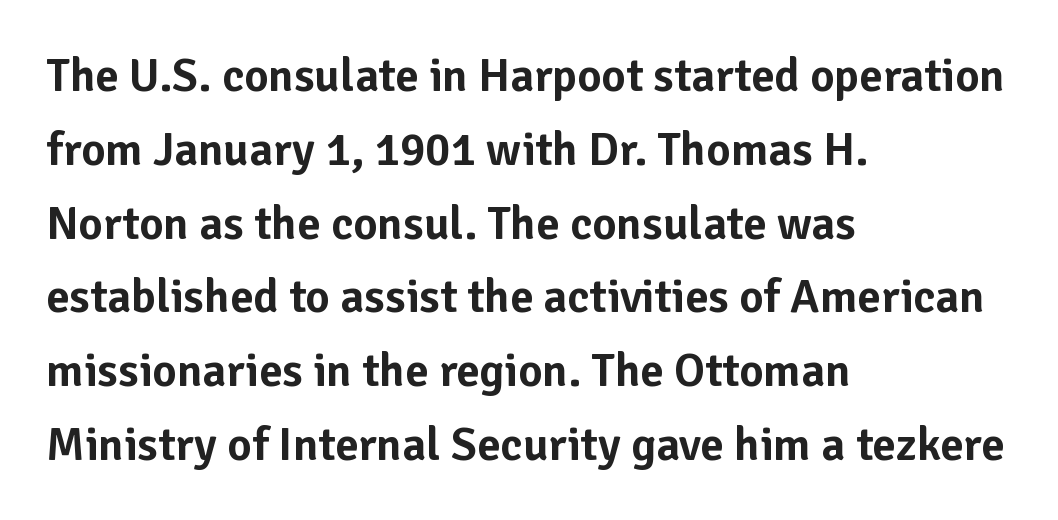
{"serif": "no", "italic": "no", "width": "normal", "stroke_contrast": "low", "x_height": "medium", "monospaced": "no", "underline": "no", "align": "left", "line_spacing": "normal", "line_spacing_ratio": 1.57, "letter_spacing": "normal", "letter_spacing_em": 0.0, "glyph_px": 47}
